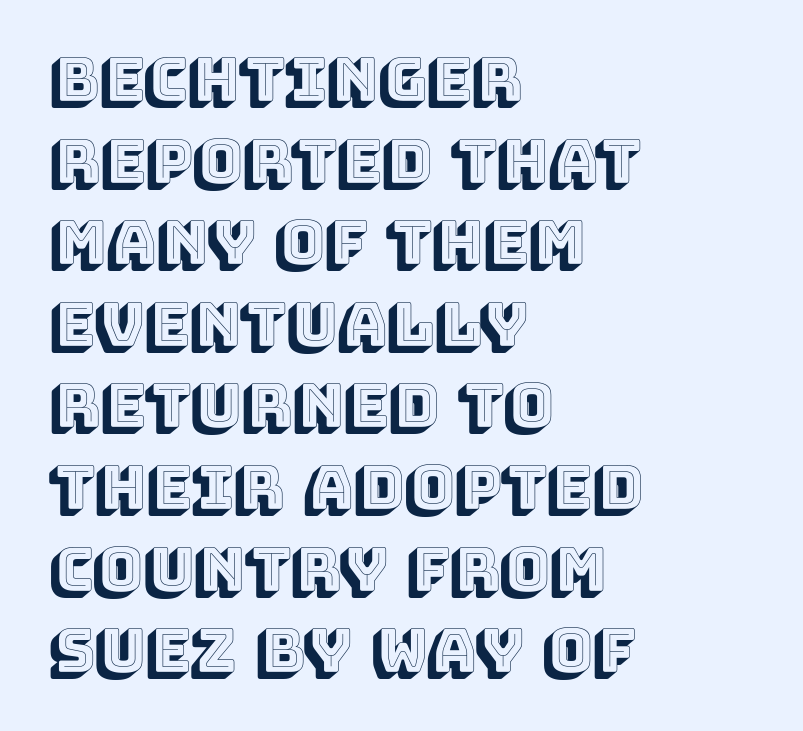
The image shows 60 px text type, upright; set left-aligned, normal line spacing (1.36x), normal letter spacing, not underlined; a large x-height.
